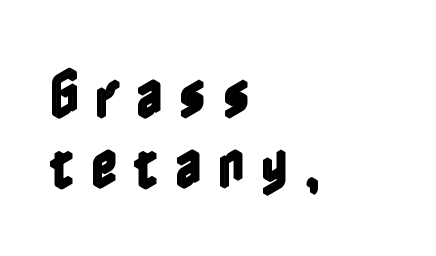
{"italic": "no", "width": "condensed", "x_height": "medium", "underline": "no", "align": "left", "line_spacing": "normal", "line_spacing_ratio": 1.34, "letter_spacing": "wide", "letter_spacing_em": 0.31, "glyph_px": 52}
